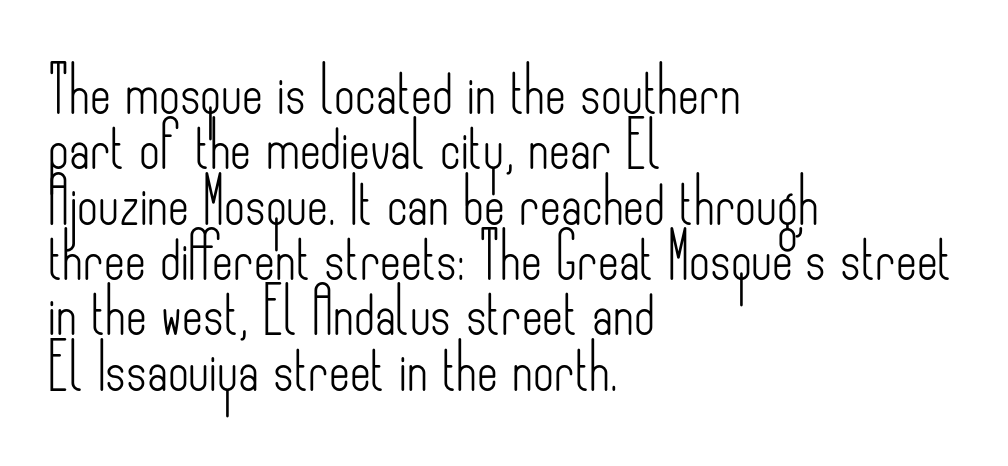
The image shows 45 px light, condensed sans-serif type, upright; set left-aligned, line spacing 1.23x, normal letter spacing, not underlined; low stroke contrast and a small x-height.
